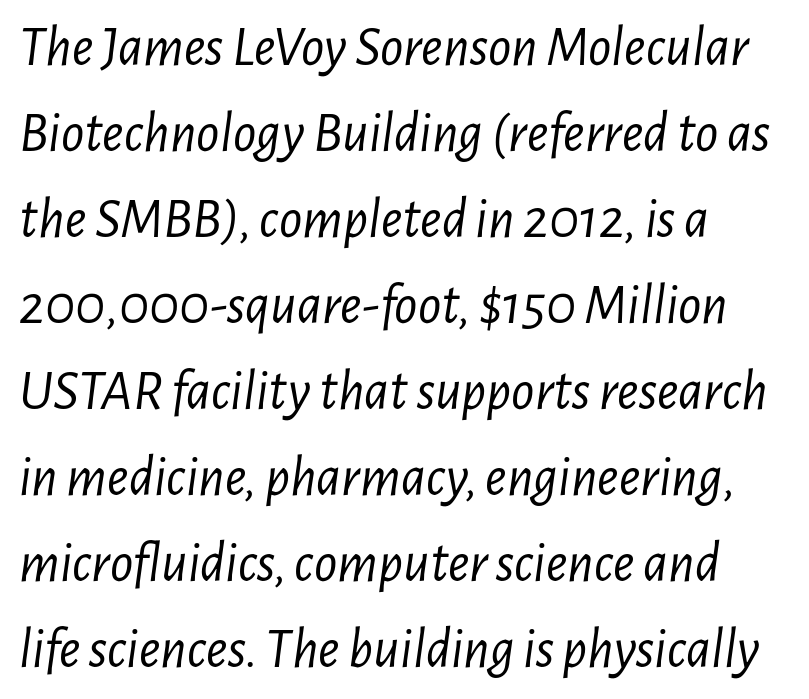
Q: Is the text bold? A: No.
Q: Is the text italic (slanted)? A: Yes, it leans right by about 7 degrees.
Q: Is the text underlined? A: No.
Q: How is the paragraph aligned? A: Left-aligned.
Q: Is the spacing between letters normal or unusually wide? A: Normal.
Q: Is the spacing between lines tight, normal or loose? A: Normal.
Q: Width (condensed, normal, or wide)? A: Condensed.
Q: Stroke contrast? A: Low.
Q: x-height? A: Medium.
Q: Monospaced? A: No.
